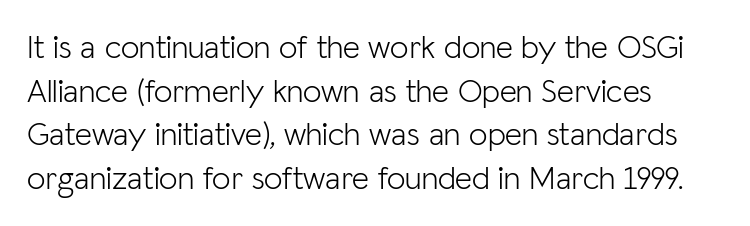
Q: Is the text bold? A: No.
Q: Is the text italic (slanted)? A: No, it is upright.
Q: Is the typeface a serif or a sans-serif typeface? A: Sans-serif.
Q: Is the text underlined? A: No.
Q: How is the paragraph aligned? A: Left-aligned.
Q: Is the spacing between letters normal or unusually wide? A: Normal.
Q: Is the spacing between lines tight, normal or loose? A: Normal.
Q: Width (condensed, normal, or wide)? A: Normal.
Q: Stroke contrast? A: Low.
Q: x-height? A: Medium.
Q: Monospaced? A: No.
